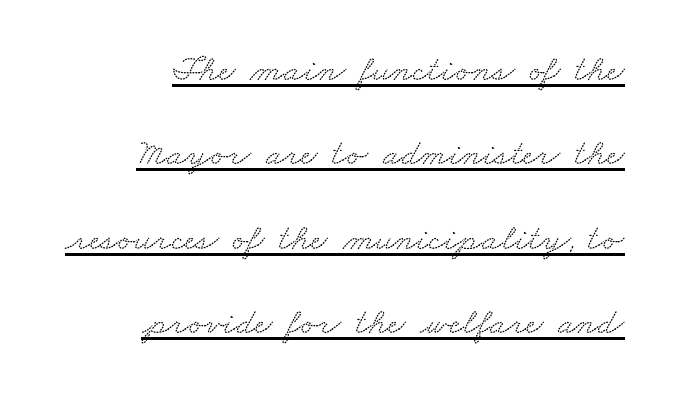
The passage shown is typed in a proportional face where columns would drift. Regarding serifs, this sample has them. Compared with a flush-left layout, this one pins lines to the opposite, right side. No extra tracking has been applied to these lines. This is underlined copy, the kind a proofreader might mark for attention.
